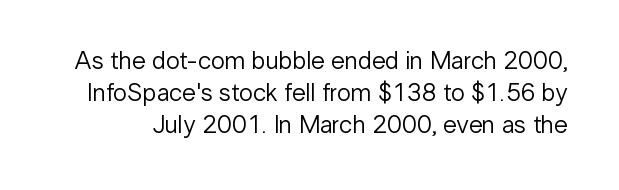
The weight tops out at a normal text grade. The horizontal fit of the characters is conventional and even. Underlining? Definitely not there. You can tell it's not italic because the verticals are truly vertical. The space between consecutive lines is moderate.
